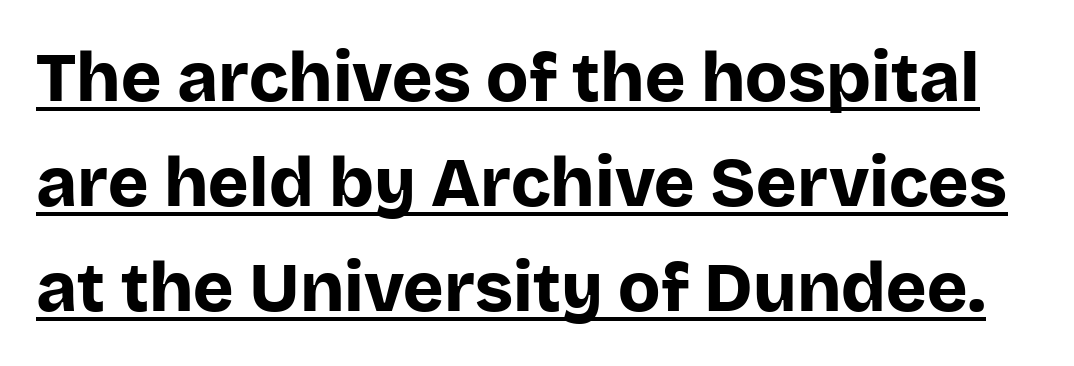
Nope, no serifs anywhere on these letters. How would I describe the line gaps? Plain and ordinary. Emphasis by weight is at full strength: bold. In terms of posture, this sample is upright. Glance below the letters and you will spot a drawn line.
